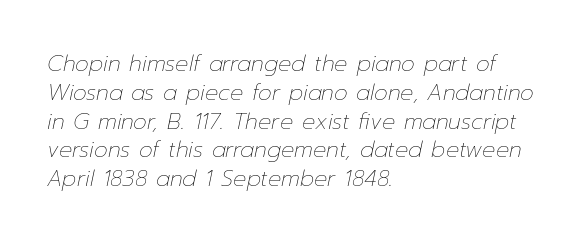
Q: Is the text bold? A: No.
Q: Is the text italic (slanted)? A: Yes, it leans right by about 12 degrees.
Q: Is the text underlined? A: No.
Q: How is the paragraph aligned? A: Left-aligned.
Q: Is the spacing between letters normal or unusually wide? A: Normal.
Q: Is the spacing between lines tight, normal or loose? A: Normal.
